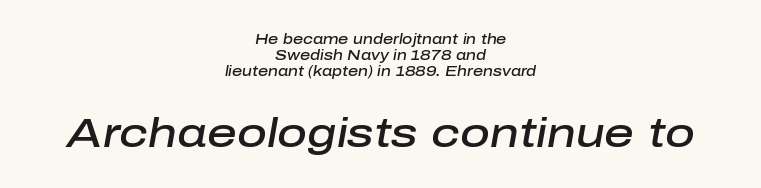
The image shows 41 px semibold type, italic (leaning right); set centered, tight line spacing (1.13x), normal letter spacing, not underlined; the second (bottom) block is 2.93x larger; low stroke contrast and a medium x-height.
